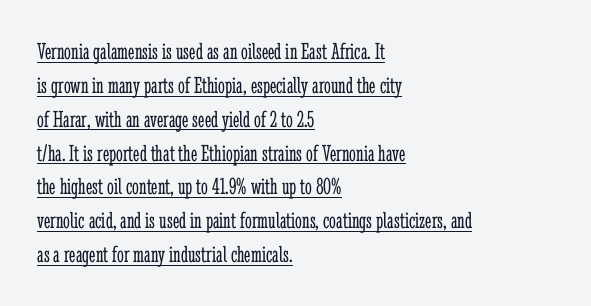
Q: Is the text bold? A: No.
Q: Is the text italic (slanted)? A: No, it is upright.
Q: Is the text underlined? A: Yes.
Q: How is the paragraph aligned? A: Left-aligned.
Q: Is the spacing between letters normal or unusually wide? A: Normal.
Q: Is the spacing between lines tight, normal or loose? A: Normal.
